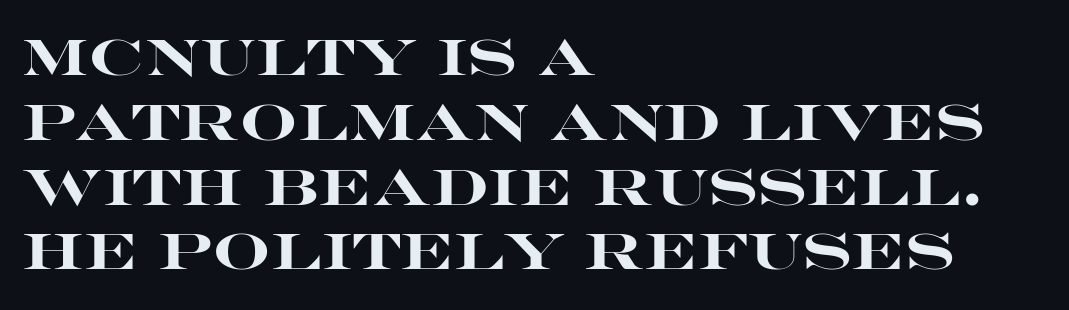
{"italic": "no", "bold": "yes", "weight": "heavy", "width": "wide", "stroke_contrast": "high", "x_height": "large", "monospaced": "no", "underline": "no", "align": "left", "line_spacing": "normal", "line_spacing_ratio": 1.27, "letter_spacing": "normal", "letter_spacing_em": 0.0, "glyph_px": 51}
